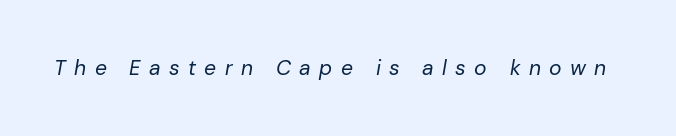
{"italic": "yes", "lean": "right", "slant_degrees": 10, "bold": "no", "underline": "no", "letter_spacing": "wide", "letter_spacing_em": 0.4, "glyph_px": 21}
